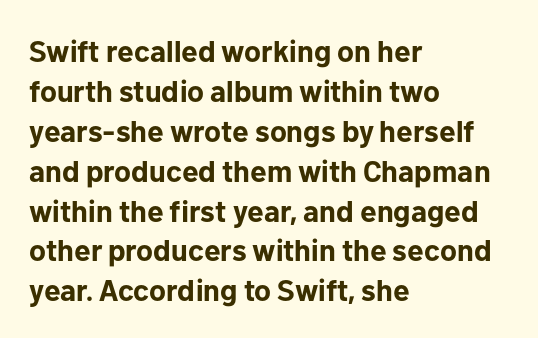
The image shows 30 px bold sans-serif type, upright; set left-aligned, normal line spacing (1.33x), normal letter spacing, not underlined; low stroke contrast and a medium x-height.
